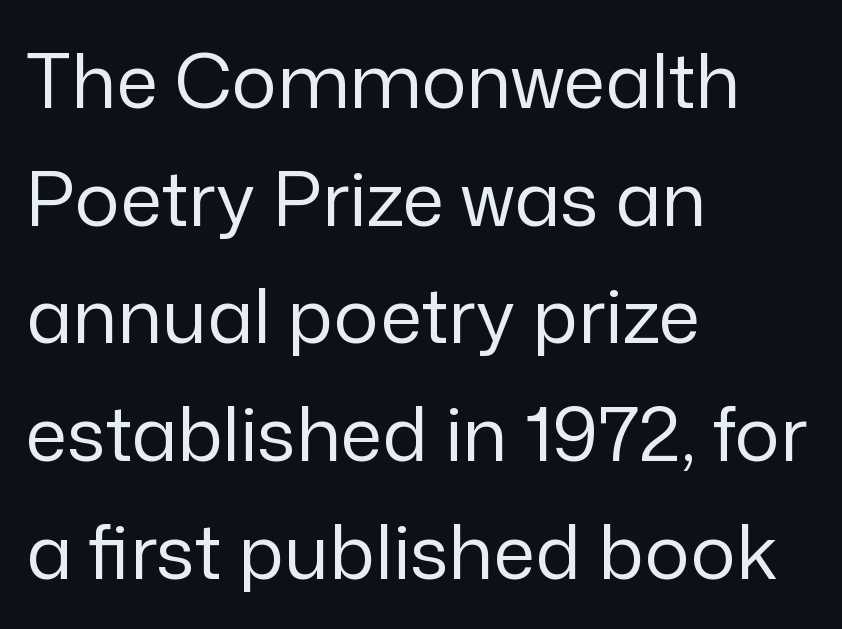
{"serif": "no", "italic": "no", "bold": "no", "weight": "regular", "width": "normal", "stroke_contrast": "low", "x_height": "medium", "monospaced": "no", "underline": "no", "align": "left", "line_spacing": "normal", "line_spacing_ratio": 1.57, "letter_spacing": "normal", "letter_spacing_em": 0.0, "glyph_px": 75}
